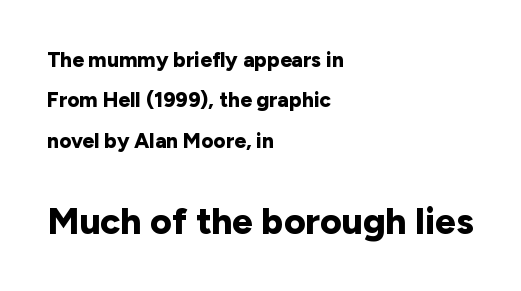
The passage shown has conventional tracking throughout. Upright lettering throughout. Horizontal alignment here is leftward, the default for most running prose. I'd call this a sans setting — the letters go barefoot.
